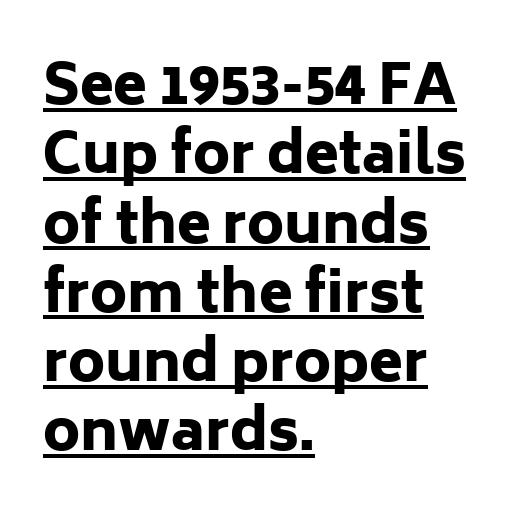
{"serif": "no", "italic": "no", "bold": "yes", "weight": "heavy", "width": "normal", "stroke_contrast": "low", "x_height": "medium", "monospaced": "no", "underline": "yes", "align": "left", "line_spacing": "normal", "line_spacing_ratio": 1.26, "letter_spacing": "normal", "letter_spacing_em": 0.0, "glyph_px": 55}
